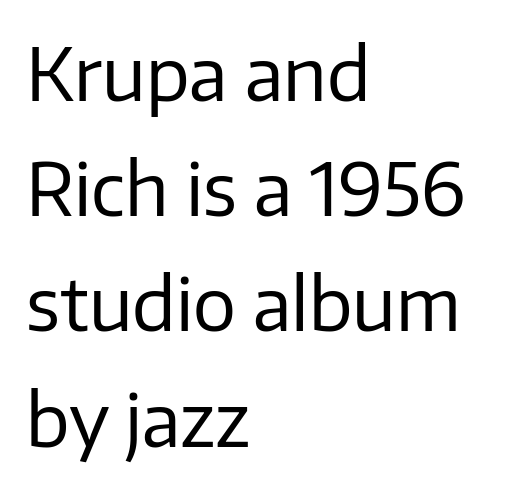
Each letter keeps its own natural width here, so spacing adapts to shape. This rendering features lettering with no underline. The rag falls on the right side of this text block. Typographically, this falls in the sans-serif category.
